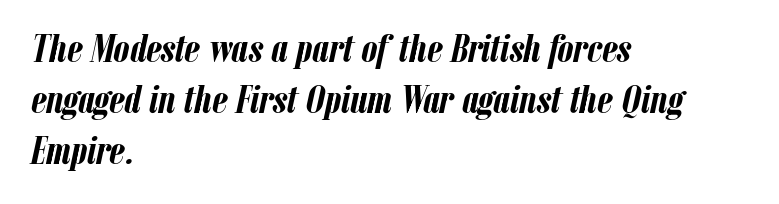
The image shows 40 px semibold, condensed type, italic (leaning right); set left-aligned, normal line spacing (1.27x), normal letter spacing, not underlined; low stroke contrast and a medium x-height.
